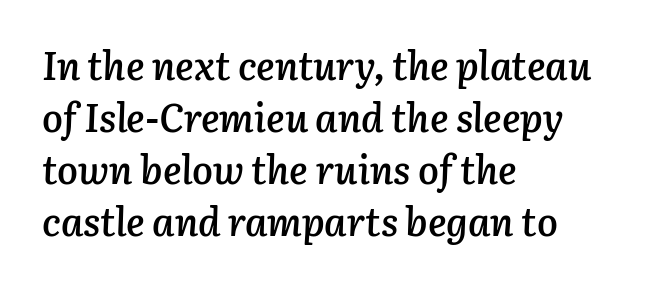
The image shows 39 px semibold type, italic (leaning right); set left-aligned, normal line spacing (1.33x), normal letter spacing, not underlined; low stroke contrast and a medium x-height.
